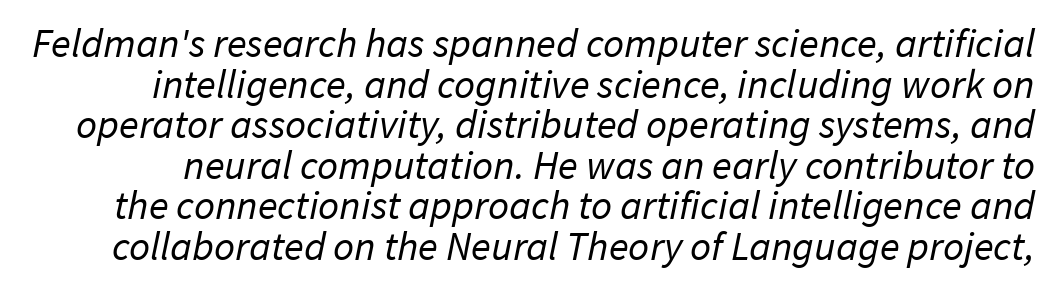
The image shows 41 px regular-weight sans-serif type; set tight line spacing (0.99x), normal letter spacing, not underlined; low stroke contrast and a medium x-height.
